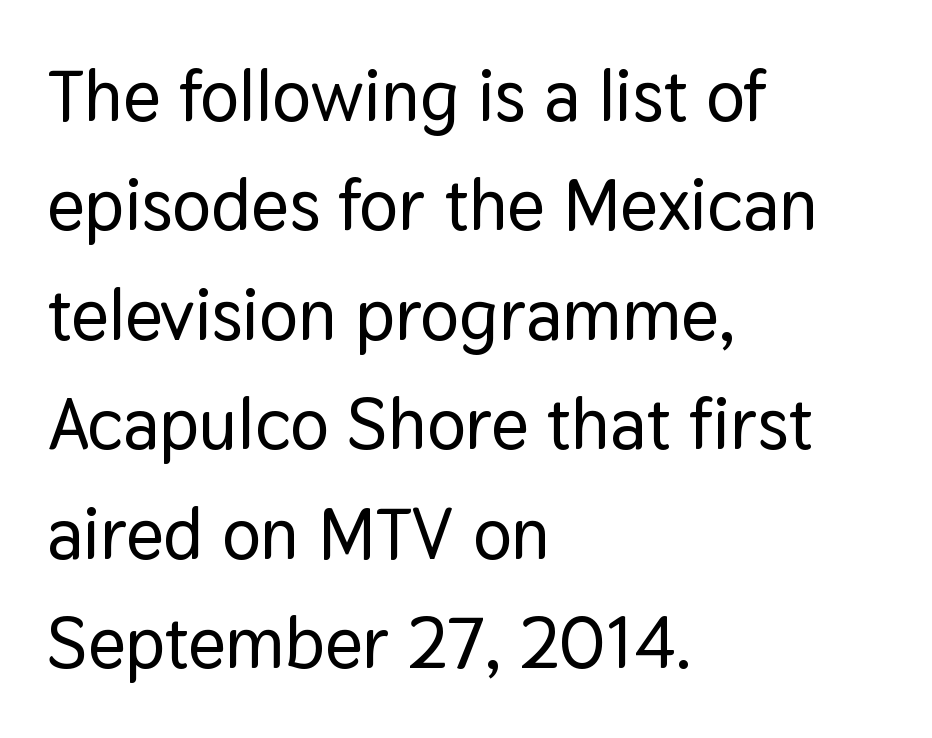
Q: Is the text italic (slanted)? A: No, it is upright.
Q: Is the typeface a serif or a sans-serif typeface? A: Sans-serif.
Q: Is the text underlined? A: No.
Q: How is the paragraph aligned? A: Left-aligned.
Q: Is the spacing between letters normal or unusually wide? A: Normal.
Q: Is the spacing between lines tight, normal or loose? A: Normal.
Q: Width (condensed, normal, or wide)? A: Normal.
Q: Stroke contrast? A: Low.
Q: x-height? A: Medium.
Q: Monospaced? A: No.
